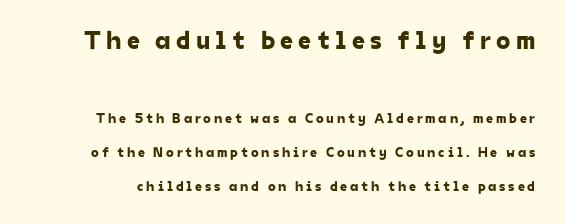
{"underline": "no", "line_spacing": "loose", "line_spacing_ratio": 2.41, "letter_spacing": "wide", "letter_spacing_em": 0.2, "larger_block": "first", "size_ratio": 1.86, "glyph_px": 26}
